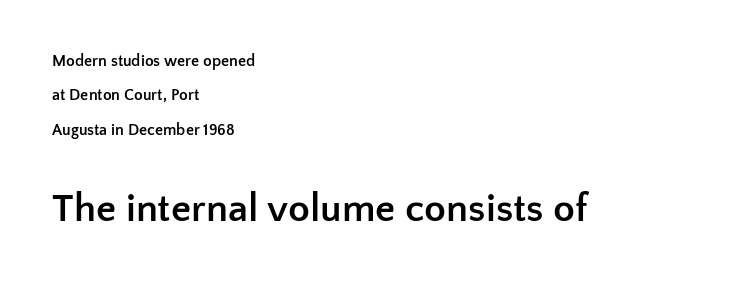
The image shows 40 px semibold sans-serif type, upright; set left-aligned, loose line spacing (2.15x), normal letter spacing, not underlined; the second (bottom) block is 2.5x larger; low stroke contrast and a medium x-height.
